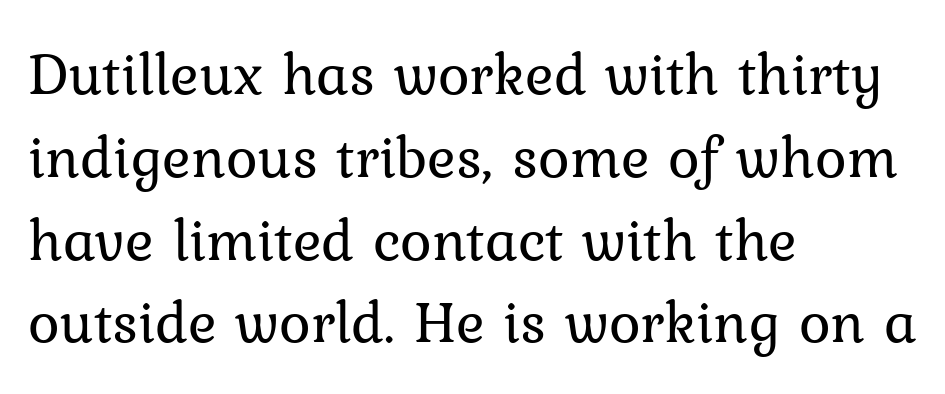
Q: Is the text bold? A: No.
Q: Is the text italic (slanted)? A: No, it is upright.
Q: Is the typeface a serif or a sans-serif typeface? A: Serif.
Q: Is the text underlined? A: No.
Q: How is the paragraph aligned? A: Left-aligned.
Q: Is the spacing between letters normal or unusually wide? A: Normal.
Q: Is the spacing between lines tight, normal or loose? A: Normal.
Q: Width (condensed, normal, or wide)? A: Normal.
Q: Stroke contrast? A: Low.
Q: x-height? A: Medium.
Q: Monospaced? A: No.
